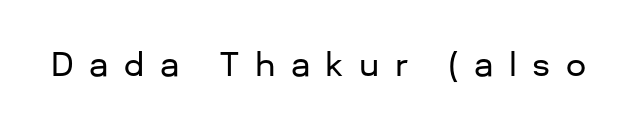
{"serif": "no", "italic": "no", "width": "normal", "stroke_contrast": "low", "x_height": "medium", "monospaced": "no", "underline": "no", "letter_spacing": "wide", "letter_spacing_em": 0.48, "glyph_px": 32}
